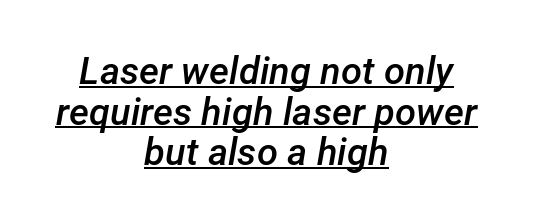
The image shows 38 px semibold type, italic (leaning right); set centered, tight line spacing (1.07x), normal letter spacing, underlined; low stroke contrast and a medium x-height.
